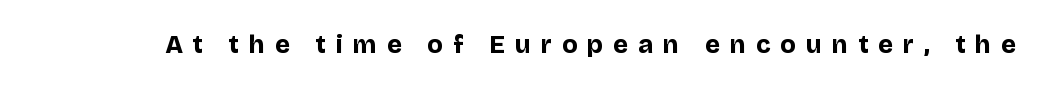
Q: Is the text bold? A: Yes.
Q: Is the text italic (slanted)? A: No, it is upright.
Q: Is the text underlined? A: No.
Q: Is the spacing between letters normal or unusually wide? A: Unusually wide.
